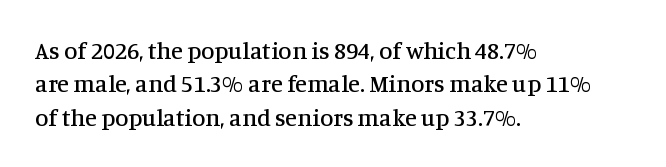
Style check: upright. Bare-footed words on every line. The passage shown has conventional tracking throughout. If you measured baseline to baseline, you'd find a middling distance. A student would call this left alignment; a typographer would say flush left, rag right.
